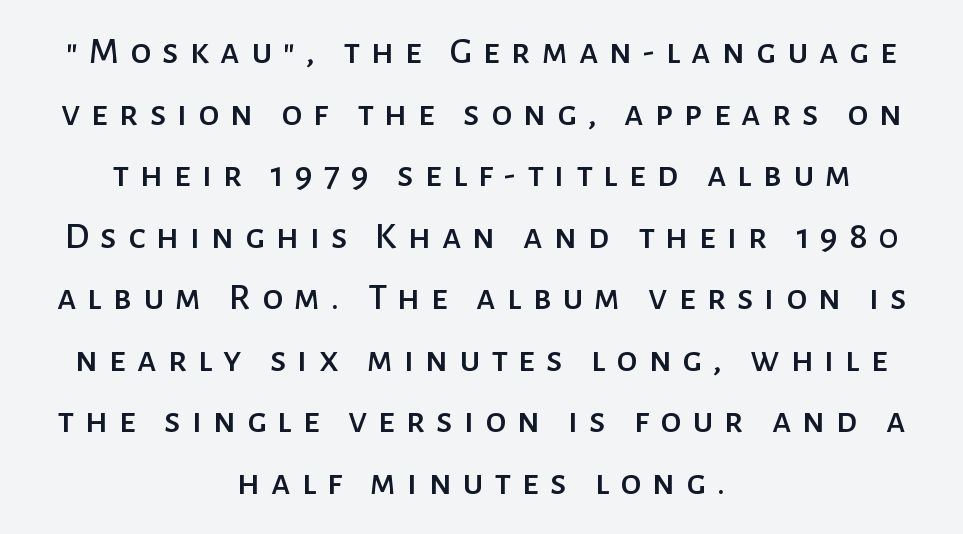
The image shows 38 px sans-serif type, upright; set centered, normal line spacing (1.62x), unusually wide letter spacing (+0.29 em), not underlined; low stroke contrast and a medium x-height.
